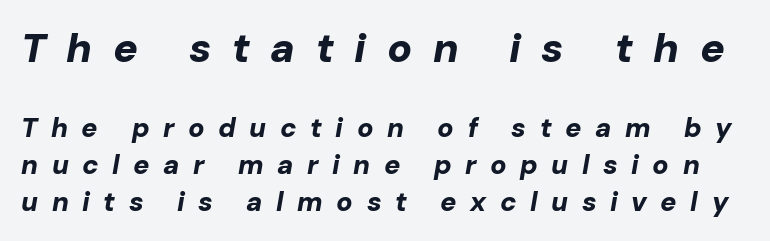
Descenders hang freely into open space. The face used here is proportionally spaced, like ordinary book or web type. The passage shown leans; its letterforms are oblique. The space between consecutive lines is moderate.
